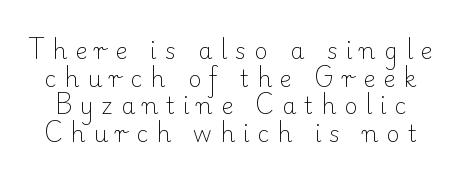
{"italic": "no", "bold": "no", "underline": "no", "line_spacing_ratio": 1.2, "letter_spacing": "wide", "letter_spacing_em": 0.34, "glyph_px": 23}
